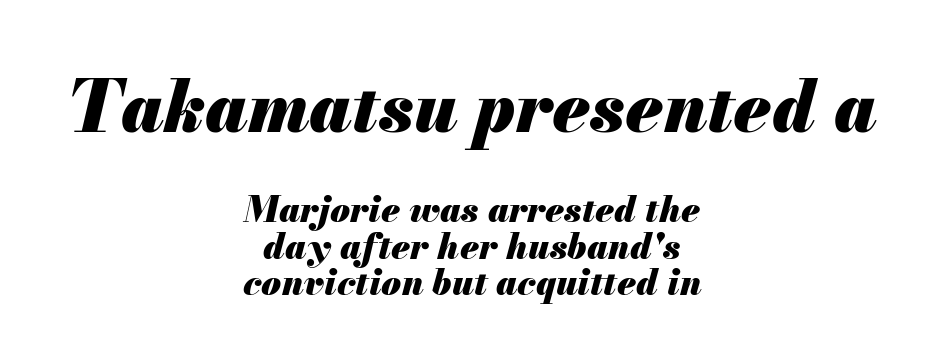
The image shows 72 px heavy type, italic (leaning right); set centered, tight line spacing (1.01x), normal letter spacing, not underlined; the first (top) block is 2.0x larger; medium stroke contrast and a small x-height.
